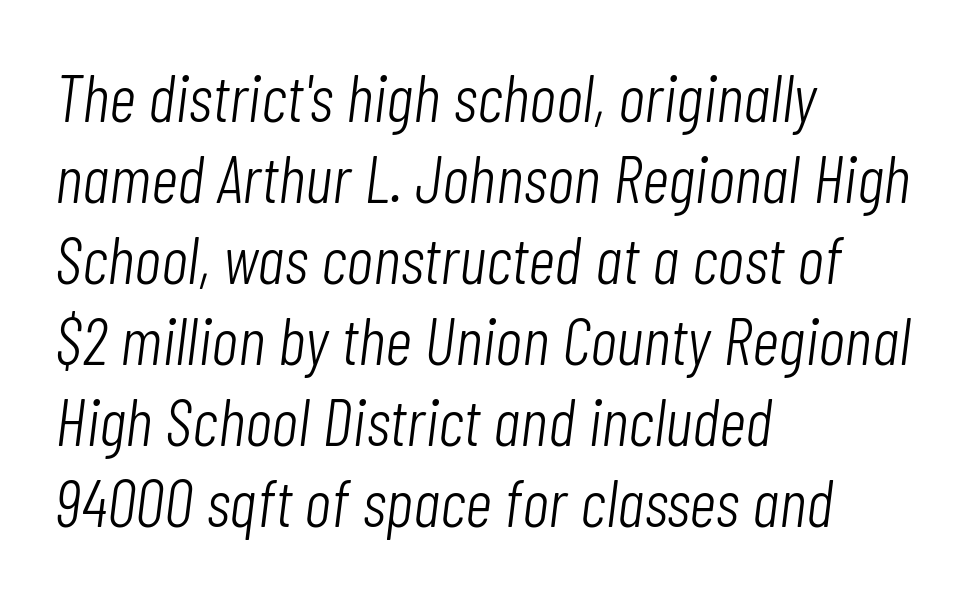
The line texture is even and compact thanks to regular tracking. These glyphs show unthickened strokes, regular width or finer. Where is the straight margin? On the left. Is the type slanted? Yes — the strokes lean at a clear angle.
